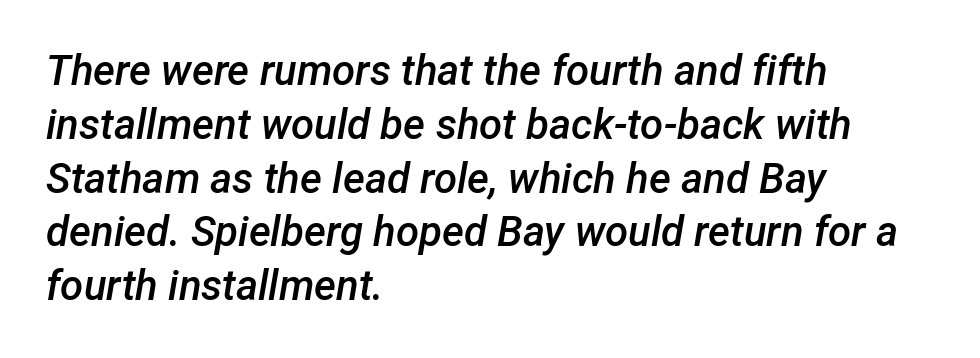
{"italic": "yes", "lean": "right", "slant_degrees": 12, "bold": "semi", "weight": "semibold", "width": "normal", "stroke_contrast": "low", "x_height": "medium", "monospaced": "no", "underline": "no", "align": "left", "line_spacing": "normal", "line_spacing_ratio": 1.28, "letter_spacing": "normal", "letter_spacing_em": 0.0, "glyph_px": 42}
